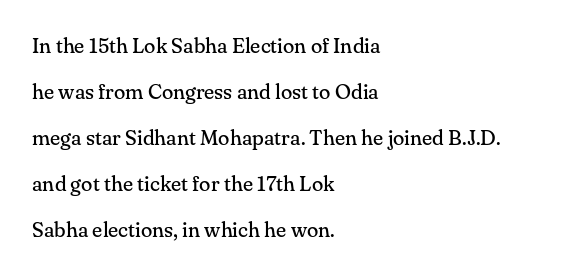
The foot of each line stays bare and open. You could fit nearly another row in the gap between these rows. Style check: upright. There is no visible air inserted between adjacent glyphs.
